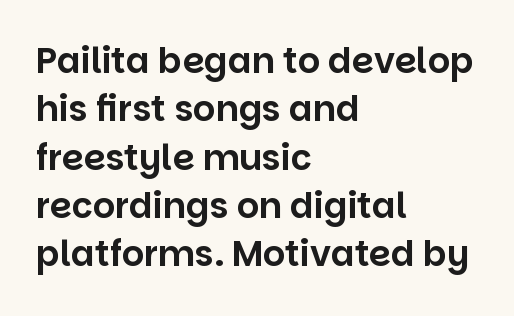
The string is rendered with underlining switched off. Note the varied advance widths — an 'i' is clearly narrower than an 'm'. Tracking here is standard; glyphs follow each other at the usual distance. Leading: standard. The text block is weighted toward the left margin, trailing off unevenly rightward.
